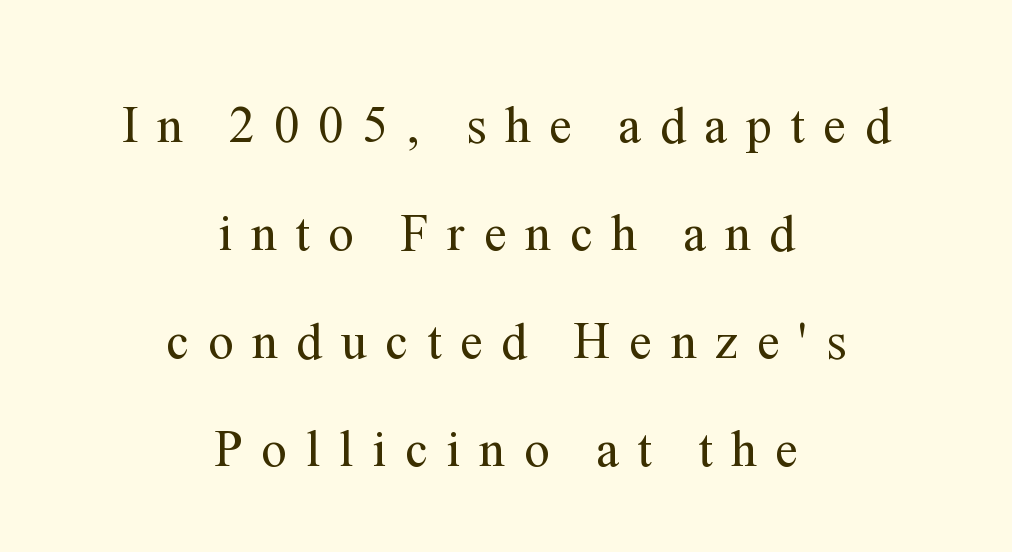
A typesetter would mark this as roman, not italic. What stands out about the letter spacing? Its width — letters are far apart. The font family rendered here belongs to the serif group. Varying glyph widths throughout — classic text-font behaviour. Underline: absent.
